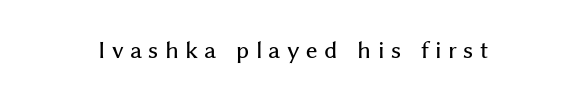
{"italic": "no", "underline": "no", "letter_spacing": "wide", "letter_spacing_em": 0.29, "glyph_px": 22}
